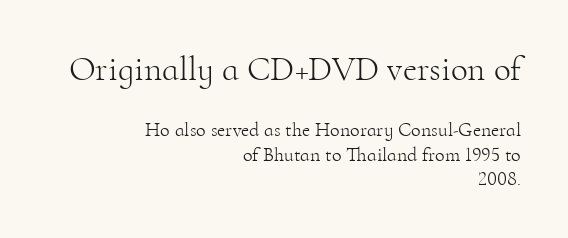
Q: Is the text bold? A: No.
Q: Is the text italic (slanted)? A: No, it is upright.
Q: Is the typeface a serif or a sans-serif typeface? A: Serif.
Q: Is the text underlined? A: No.
Q: How is the paragraph aligned? A: Right-aligned.
Q: Is the spacing between letters normal or unusually wide? A: Normal.
Q: Which block of text is set in a larger size, the first (top) or the second (bottom)? A: The first (top) one.
Q: Width (condensed, normal, or wide)? A: Normal.
Q: Stroke contrast? A: High.
Q: x-height? A: Small.
Q: Monospaced? A: No.
